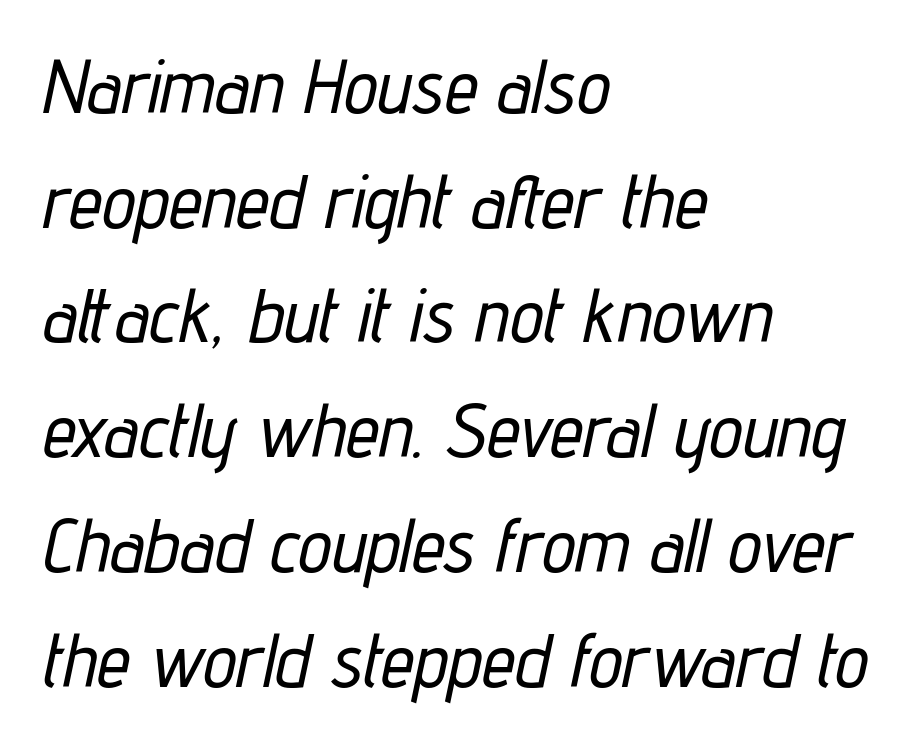
The leading is moderate, giving the passage an even texture. Note the varied advance widths — an 'i' is clearly narrower than an 'm'. The font's italic variant was chosen for this text. Letter spacing: default. Typeset ragged right — the left edge is the straight one.
